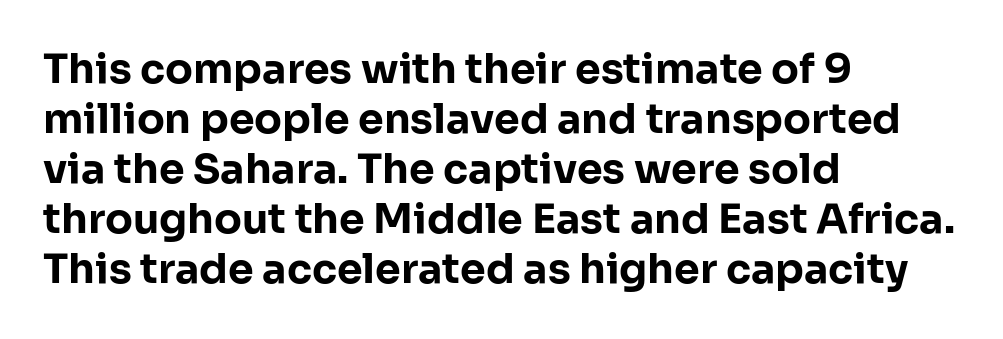
Q: Is the text bold? A: Yes.
Q: Is the text italic (slanted)? A: No, it is upright.
Q: Is the typeface a serif or a sans-serif typeface? A: Sans-serif.
Q: Is the text underlined? A: No.
Q: How is the paragraph aligned? A: Left-aligned.
Q: Is the spacing between letters normal or unusually wide? A: Normal.
Q: Width (condensed, normal, or wide)? A: Normal.
Q: Stroke contrast? A: Low.
Q: x-height? A: Medium.
Q: Monospaced? A: No.
